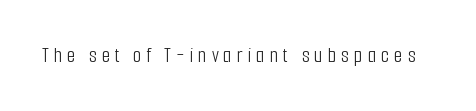
The image shows 22 px text type, upright; set unusually wide letter spacing (+0.22 em), not underlined.
